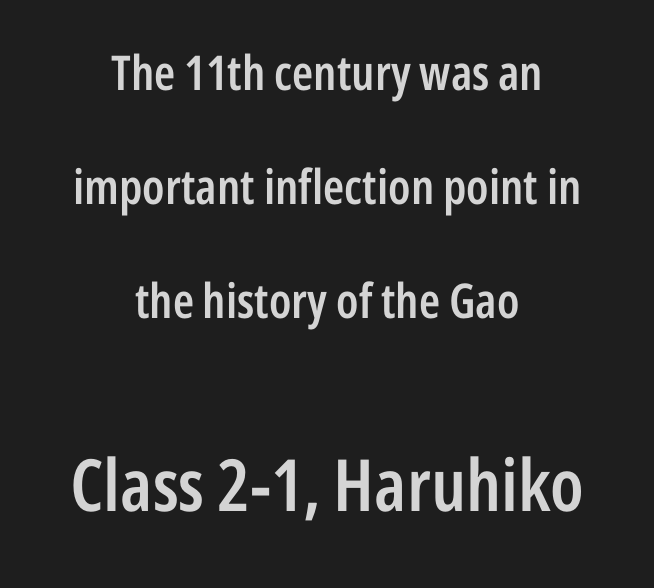
Q: Is the text bold? A: Semi-bold.
Q: Is the text italic (slanted)? A: No, it is upright.
Q: Is the typeface a serif or a sans-serif typeface? A: Sans-serif.
Q: Is the text underlined? A: No.
Q: How is the paragraph aligned? A: Centered.
Q: Is the spacing between letters normal or unusually wide? A: Normal.
Q: Is the spacing between lines tight, normal or loose? A: Loose.
Q: Which block of text is set in a larger size, the first (top) or the second (bottom)? A: The second (bottom) one.
Q: Width (condensed, normal, or wide)? A: Condensed.
Q: Stroke contrast? A: Low.
Q: x-height? A: Medium.
Q: Monospaced? A: No.
